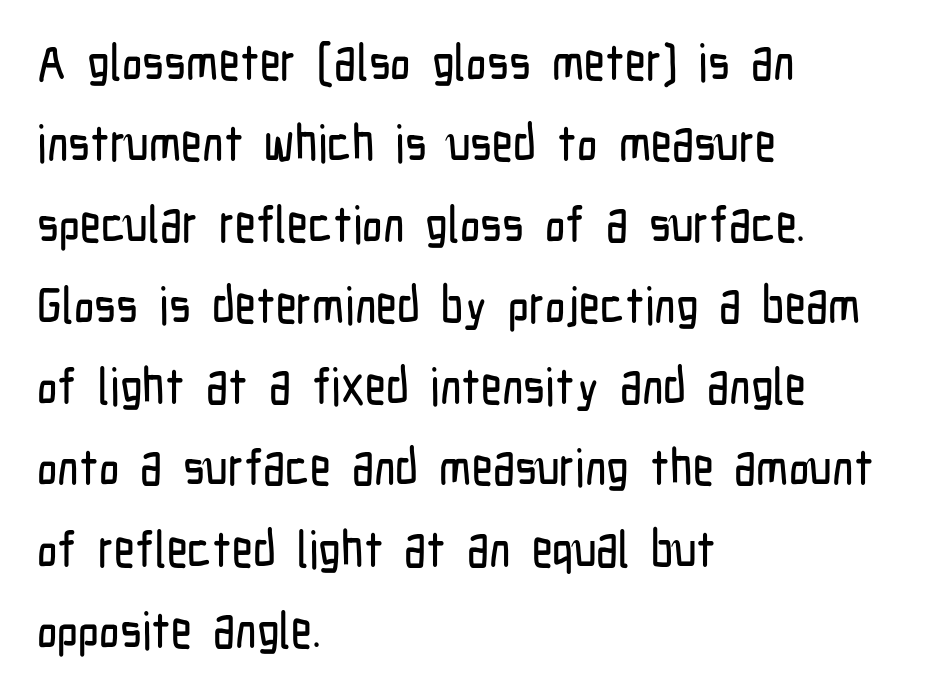
The image shows 51 px condensed sans-serif type, upright; set left-aligned, normal line spacing (1.59x), normal letter spacing, not underlined; low stroke contrast and a medium x-height.
